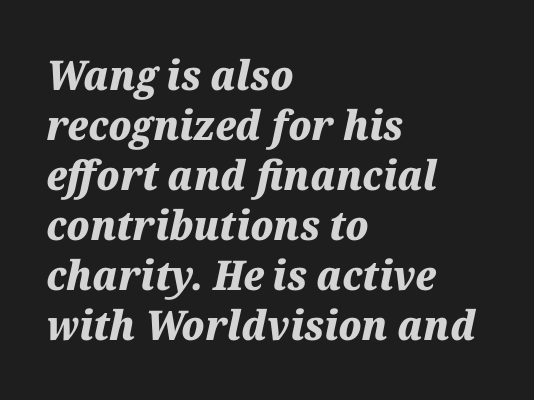
The face used here has the dense, thick strokes of a bold. Slant detected: the letters are inclined. Is the letter spacing exaggerated? No — it looks like the ordinary default. Visually the block forms a straight wall on the left and a jagged coastline on the right. Think of a printed novel: that variable character pitch is what you see here.
